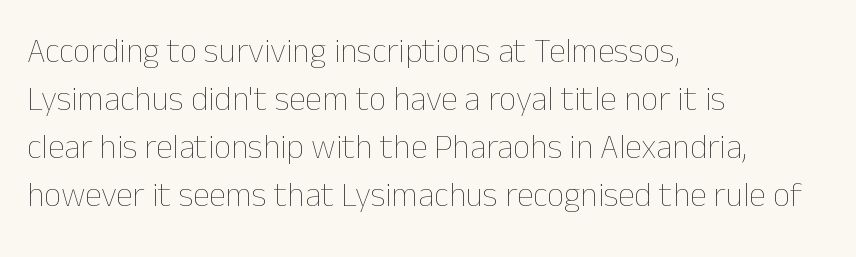
Q: Is the text bold? A: No.
Q: Is the text italic (slanted)? A: No, it is upright.
Q: Is the text underlined? A: No.
Q: How is the paragraph aligned? A: Left-aligned.
Q: Is the spacing between letters normal or unusually wide? A: Normal.
Q: Is the spacing between lines tight, normal or loose? A: Normal.
Q: Width (condensed, normal, or wide)? A: Normal.
Q: Stroke contrast? A: Low.
Q: x-height? A: Medium.
Q: Monospaced? A: No.
